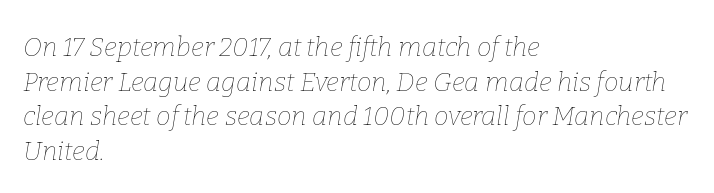
Tracking value appears to be zero — textbook default spacing. Heft: none added — not bold. This rendering features lettering with no underline. The typesetter chose a ragged-right arrangement here. The designer left line spacing at the default.
